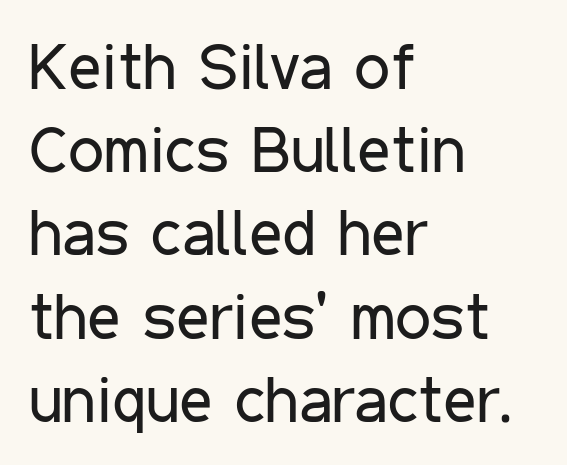
Q: Is the text bold? A: No.
Q: Is the text italic (slanted)? A: No, it is upright.
Q: Is the typeface a serif or a sans-serif typeface? A: Sans-serif.
Q: Is the text underlined? A: No.
Q: How is the paragraph aligned? A: Left-aligned.
Q: Is the spacing between letters normal or unusually wide? A: Normal.
Q: Is the spacing between lines tight, normal or loose? A: Normal.
Q: Width (condensed, normal, or wide)? A: Condensed.
Q: Stroke contrast? A: Low.
Q: x-height? A: Medium.
Q: Monospaced? A: No.
